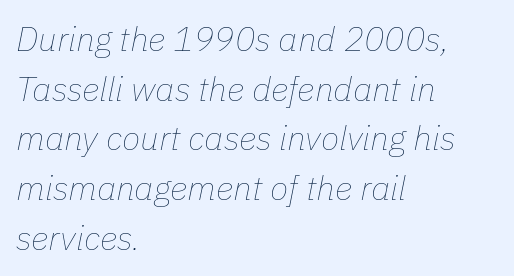
The text block is weighted toward the left margin, trailing off unevenly rightward. Between one letter and the next there's only the usual sliver of space. The passage shown is typed in a proportional face where columns would drift. The line-height multiplier appears to be the usual default. The specimen reads as italic at a glance. Stroke mass is kept to a normal reading level or below.
